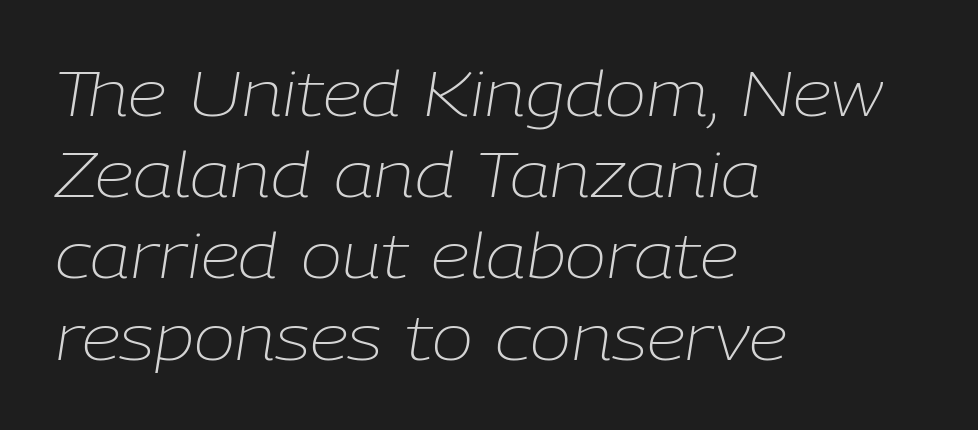
The image shows 62 px light type, italic (leaning right); set left-aligned, normal line spacing (1.31x), normal letter spacing, not underlined; low stroke contrast and a medium x-height.
